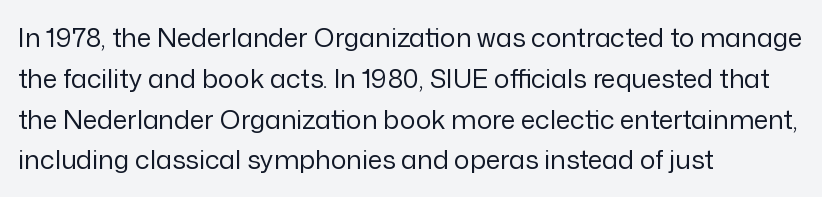
The image shows 26 px text type, upright; set left-aligned, normal line spacing (1.57x), normal letter spacing, not underlined.
